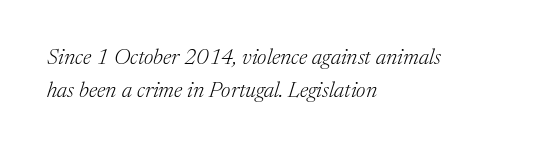
Q: Is the text bold? A: No.
Q: Is the text italic (slanted)? A: Yes, it leans right by about 17 degrees.
Q: Is the text underlined? A: No.
Q: How is the paragraph aligned? A: Left-aligned.
Q: Is the spacing between letters normal or unusually wide? A: Normal.
Q: Is the spacing between lines tight, normal or loose? A: Normal.
